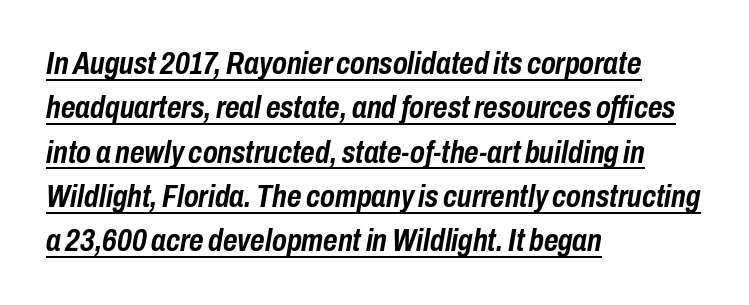
The image shows 31 px semibold, condensed type, italic (leaning right); set left-aligned, normal line spacing (1.43x), normal letter spacing, underlined; low stroke contrast and a medium x-height.
